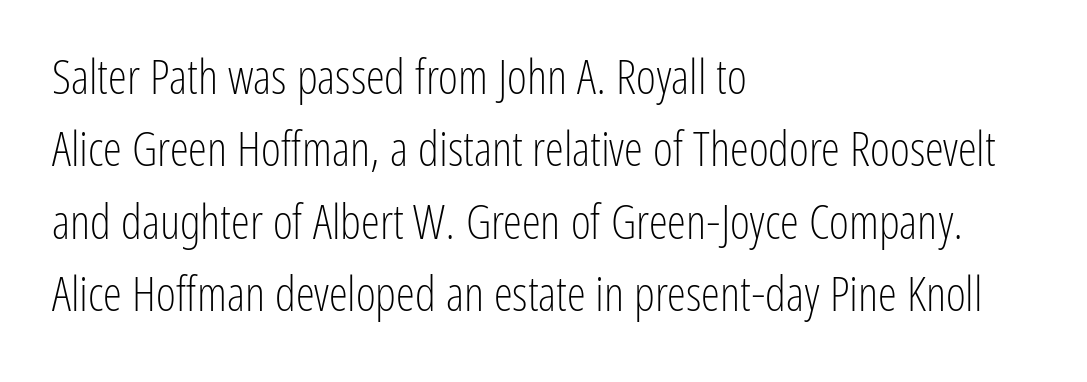
Q: Is the text bold? A: No.
Q: Is the text italic (slanted)? A: No, it is upright.
Q: Is the typeface a serif or a sans-serif typeface? A: Sans-serif.
Q: Is the text underlined? A: No.
Q: How is the paragraph aligned? A: Left-aligned.
Q: Is the spacing between letters normal or unusually wide? A: Normal.
Q: Is the spacing between lines tight, normal or loose? A: Normal.
Q: Width (condensed, normal, or wide)? A: Condensed.
Q: Stroke contrast? A: Low.
Q: x-height? A: Medium.
Q: Monospaced? A: No.
